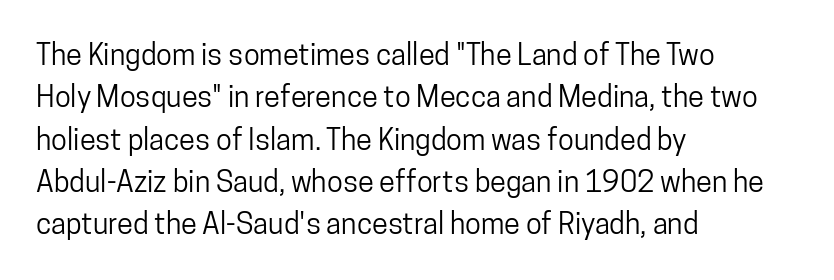
{"serif": "no", "italic": "no", "width": "condensed", "stroke_contrast": "low", "x_height": "medium", "monospaced": "no", "underline": "no", "align": "left", "line_spacing": "normal", "line_spacing_ratio": 1.46, "letter_spacing": "normal", "letter_spacing_em": 0.0, "glyph_px": 29}
